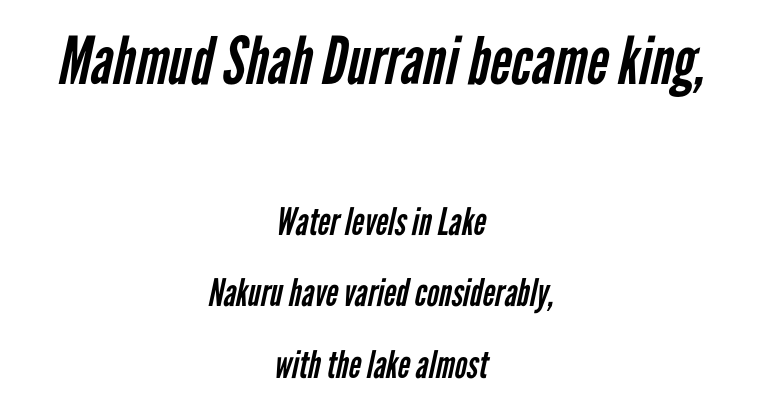
Type without underlining. Each letter's strokes conclude bluntly, with no projecting serifs. Here the designer chose a conventional face with non-uniform glyph widths. Top chunk: large. Bottom chunk: small. Look at the tracking — it's just the regular setting, nothing added.
